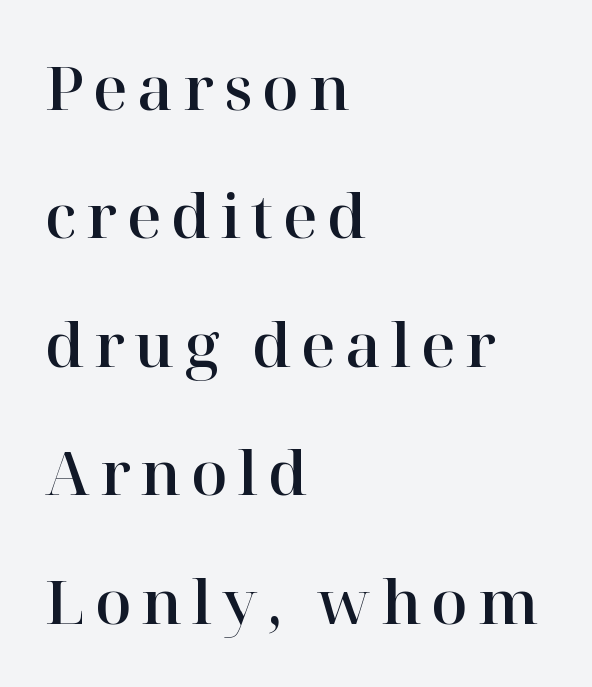
{"serif": "yes", "italic": "no", "width": "normal", "stroke_contrast": "high", "x_height": "medium", "monospaced": "no", "underline": "no", "align": "left", "line_spacing": "loose", "line_spacing_ratio": 2.14, "glyph_px": 60}
